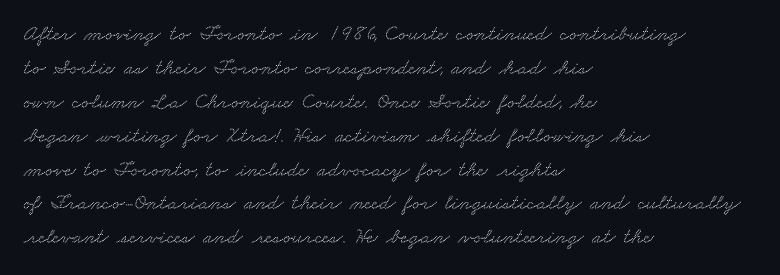
{"underline": "no", "align": "left", "line_spacing": "normal", "line_spacing_ratio": 1.54, "letter_spacing": "normal", "letter_spacing_em": 0.0, "glyph_px": 22}
